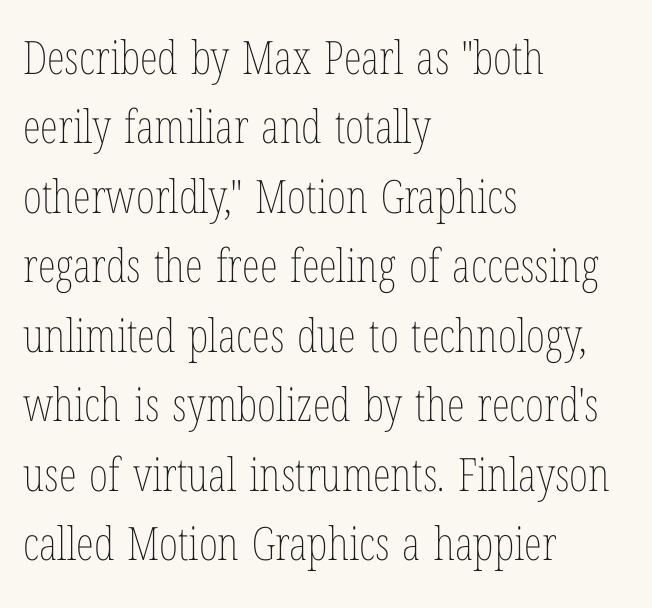
Q: Is the text bold? A: No.
Q: Is the text italic (slanted)? A: No, it is upright.
Q: Is the text underlined? A: No.
Q: How is the paragraph aligned? A: Left-aligned.
Q: Is the spacing between letters normal or unusually wide? A: Normal.
Q: Is the spacing between lines tight, normal or loose? A: Normal.
Q: Width (condensed, normal, or wide)? A: Condensed.
Q: Stroke contrast? A: Low.
Q: x-height? A: Medium.
Q: Monospaced? A: No.
